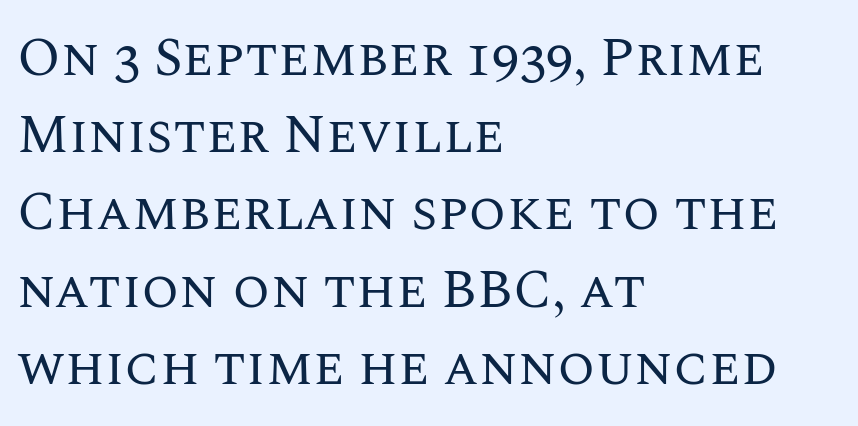
Q: Is the text bold? A: No.
Q: Is the text italic (slanted)? A: No, it is upright.
Q: Is the text underlined? A: No.
Q: How is the paragraph aligned? A: Left-aligned.
Q: Is the spacing between letters normal or unusually wide? A: Normal.
Q: Is the spacing between lines tight, normal or loose? A: Normal.
Q: Width (condensed, normal, or wide)? A: Normal.
Q: Stroke contrast? A: Medium.
Q: x-height? A: Large.
Q: Monospaced? A: No.
